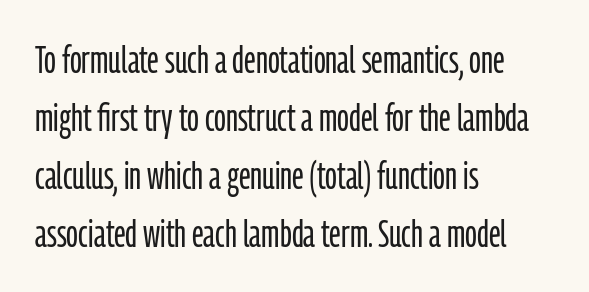
Q: Is the text bold? A: No.
Q: Is the text italic (slanted)? A: No, it is upright.
Q: Is the typeface a serif or a sans-serif typeface? A: Sans-serif.
Q: Is the text underlined? A: No.
Q: How is the paragraph aligned? A: Left-aligned.
Q: Is the spacing between letters normal or unusually wide? A: Normal.
Q: Is the spacing between lines tight, normal or loose? A: Normal.
Q: Width (condensed, normal, or wide)? A: Condensed.
Q: Stroke contrast? A: Low.
Q: x-height? A: Medium.
Q: Monospaced? A: No.
